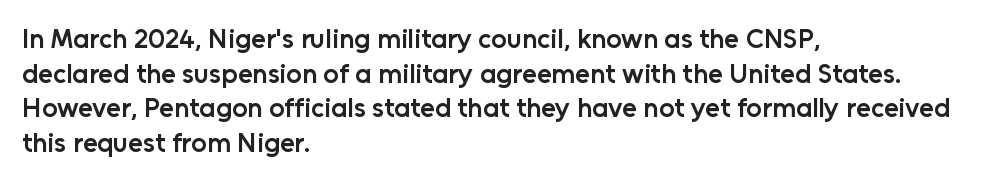
{"italic": "no", "bold": "semi", "underline": "no", "align": "left", "line_spacing": "normal", "line_spacing_ratio": 1.28, "letter_spacing": "normal", "letter_spacing_em": 0.0, "glyph_px": 27}
